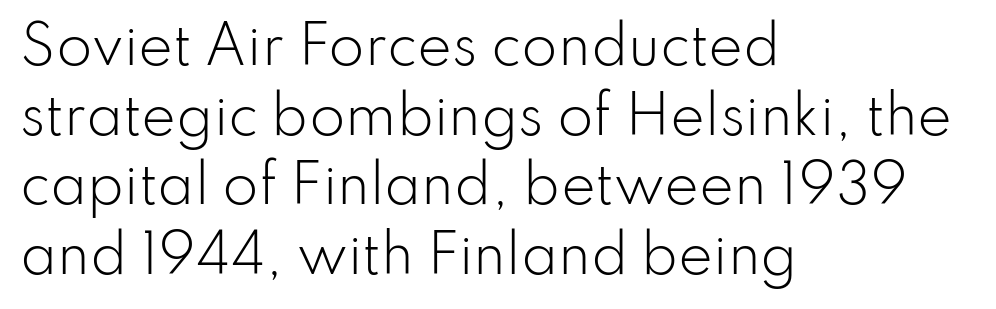
The image shows 52 px light sans-serif type, upright; set left-aligned, normal line spacing (1.34x), normal letter spacing, not underlined; low stroke contrast and a small x-height.
